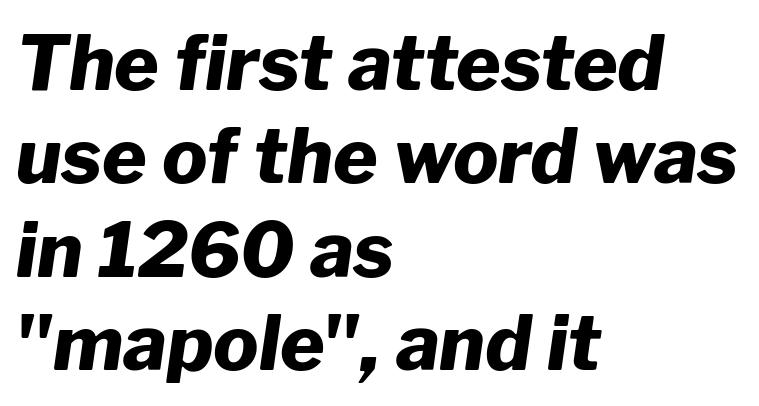
Strong, thick strokes mark this as bold type. Spacing verdict: proportional, widths tailored to each character. The ragged edge is on the right, which tells us the setting is flush left. This rendering features lettering with no underline. Designer's note — italics engaged.
